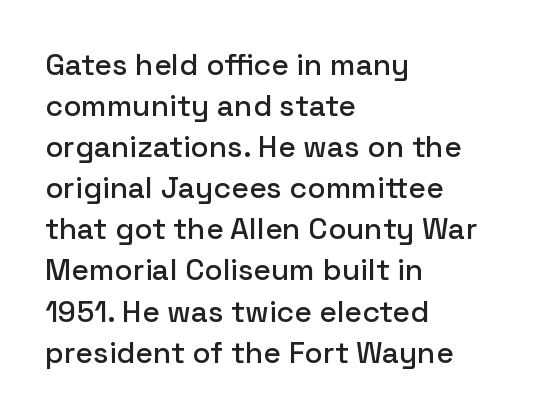
{"serif": "no", "italic": "no", "width": "normal", "stroke_contrast": "low", "x_height": "medium", "monospaced": "no", "underline": "no", "align": "left", "line_spacing": "normal", "line_spacing_ratio": 1.37, "letter_spacing": "normal", "letter_spacing_em": 0.0, "glyph_px": 30}
